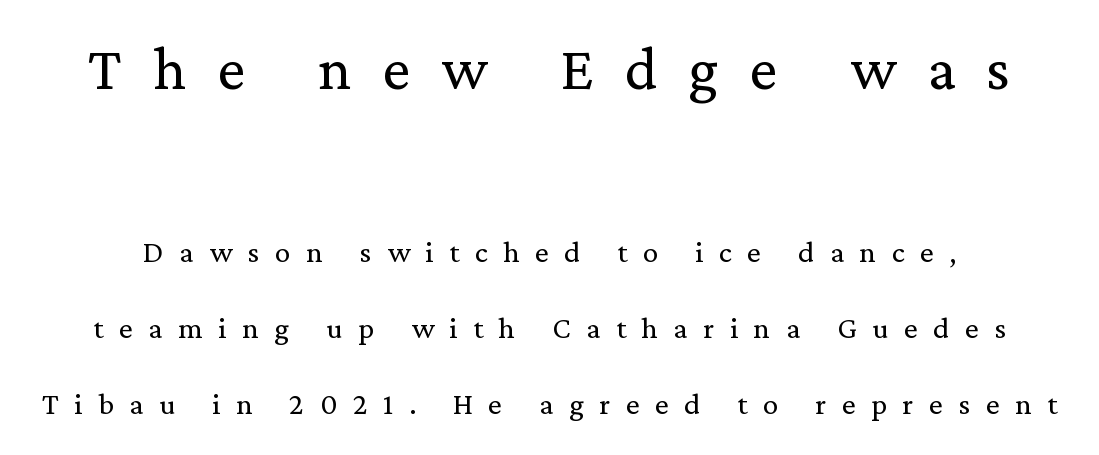
Vertically, the passage feels expansive, rows floating well apart. This reads as an unemphasized weight, regular at the heaviest. Regarding serifs, this sample has them. The first block has been scaled up relative to the second.
